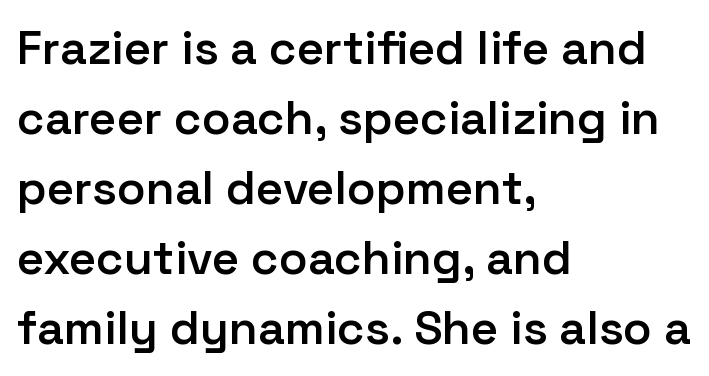
Q: Is the text bold? A: Semi-bold.
Q: Is the text italic (slanted)? A: No, it is upright.
Q: Is the typeface a serif or a sans-serif typeface? A: Sans-serif.
Q: Is the text underlined? A: No.
Q: How is the paragraph aligned? A: Left-aligned.
Q: Is the spacing between letters normal or unusually wide? A: Normal.
Q: Is the spacing between lines tight, normal or loose? A: Normal.
Q: Width (condensed, normal, or wide)? A: Normal.
Q: Stroke contrast? A: Low.
Q: x-height? A: Medium.
Q: Monospaced? A: No.
